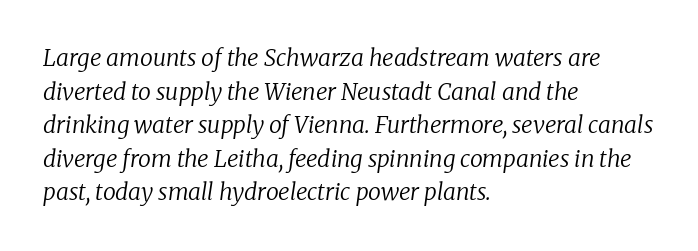
The image shows 23 px text type, italic (leaning right); set left-aligned, normal line spacing (1.46x), normal letter spacing, not underlined.
